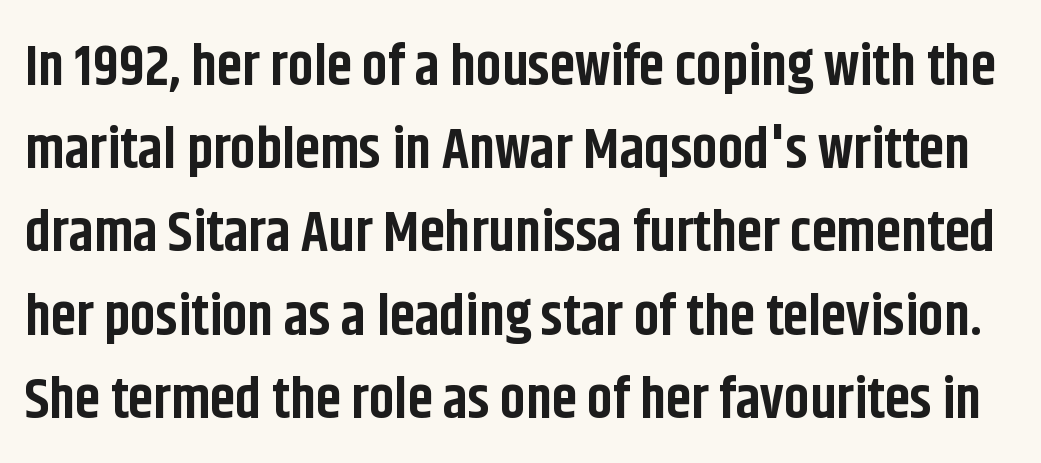
Letterform terminals end flat and unadorned throughout the passage. No italicization has been applied; the sample stays upright. Each letter keeps its own natural width here, so spacing adapts to shape. Letters rest on an invisible, unmarked baseline. These words are printed bold, with thick strokes throughout.
